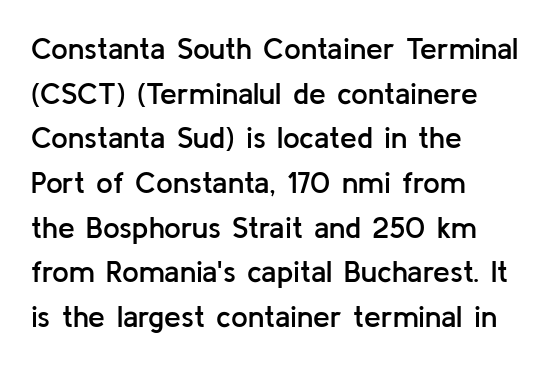
On the weight axis this lands at semibold, roughly 600. This sample keeps an unexceptional amount of space between lines. You could not count columns in this text — the font is proportionally spaced. Words float on clear page, feet unadorned.
